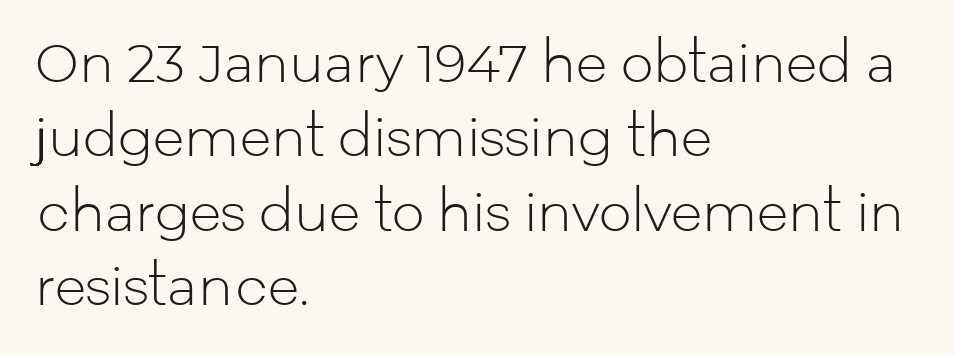
Q: Is the text bold? A: No.
Q: Is the text italic (slanted)? A: No, it is upright.
Q: Is the typeface a serif or a sans-serif typeface? A: Sans-serif.
Q: Is the text underlined? A: No.
Q: How is the paragraph aligned? A: Left-aligned.
Q: Is the spacing between letters normal or unusually wide? A: Normal.
Q: Is the spacing between lines tight, normal or loose? A: Normal.
Q: Width (condensed, normal, or wide)? A: Normal.
Q: Stroke contrast? A: Low.
Q: x-height? A: Medium.
Q: Monospaced? A: No.
